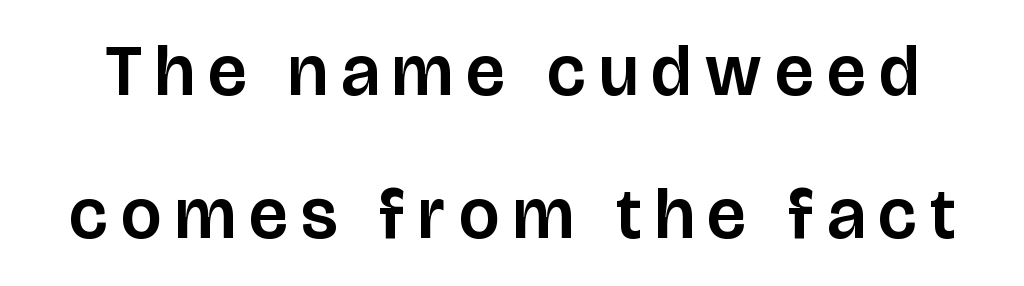
Q: Is the text italic (slanted)? A: No, it is upright.
Q: Is the typeface a serif or a sans-serif typeface? A: Sans-serif.
Q: Is the text underlined? A: No.
Q: Is the spacing between lines tight, normal or loose? A: Loose.
Q: Width (condensed, normal, or wide)? A: Normal.
Q: Stroke contrast? A: Low.
Q: x-height? A: Large.
Q: Monospaced? A: No.
